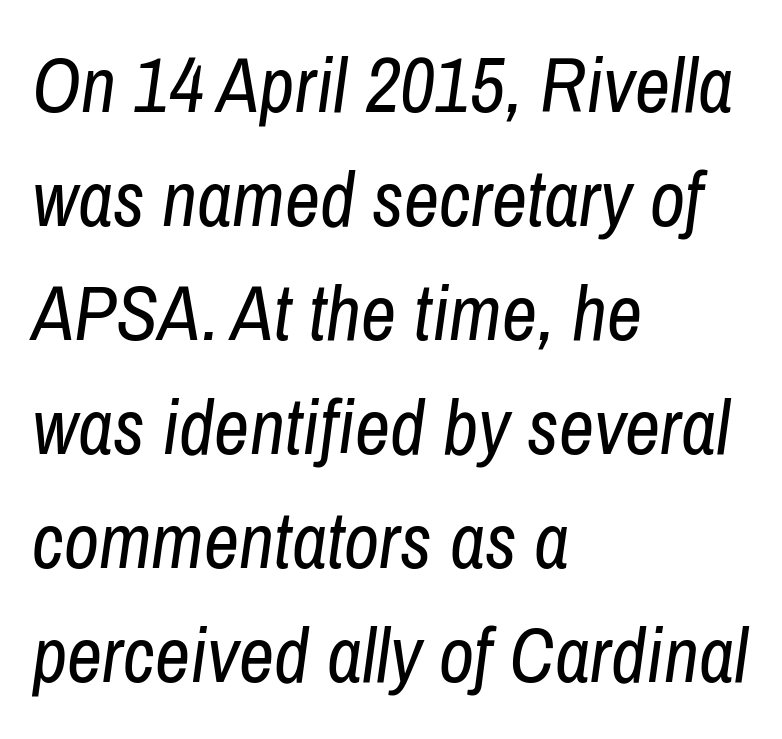
The lines in this sample share a left origin and differ only in where they stop. Here the designer chose a conventional face with non-uniform glyph widths. Successive baselines arrive at the customary interval. The font sits on the lighter half of the weight spectrum, regular included.
